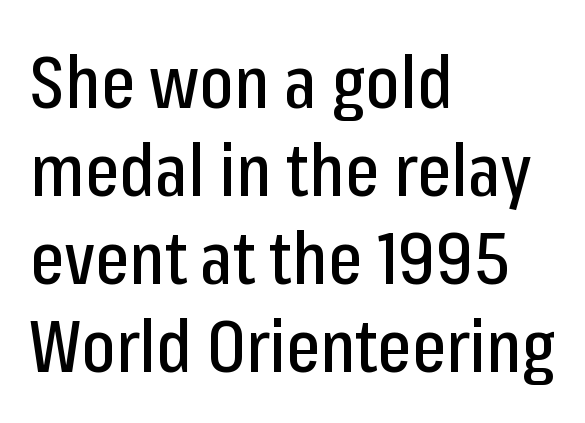
{"serif": "no", "italic": "no", "width": "condensed", "stroke_contrast": "low", "x_height": "medium", "monospaced": "no", "underline": "no", "align": "left", "line_spacing_ratio": 1.22, "letter_spacing": "normal", "letter_spacing_em": 0.0, "glyph_px": 72}
